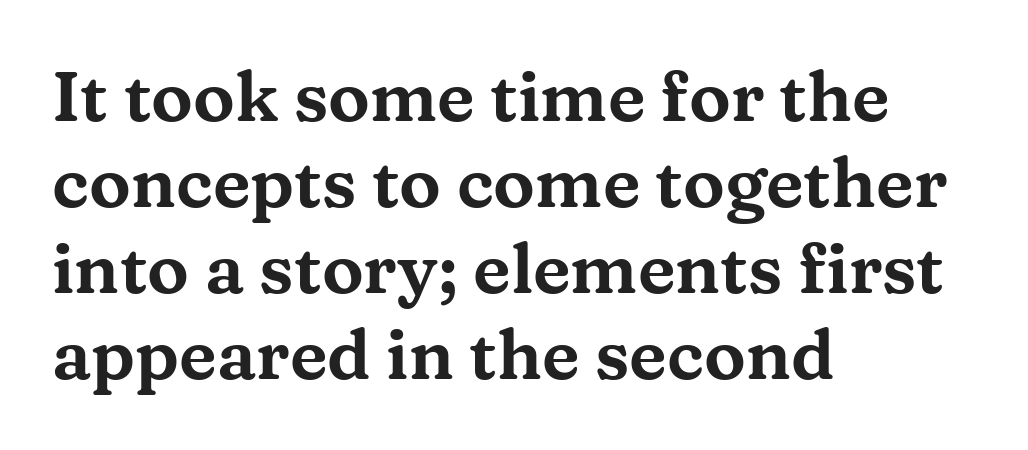
{"serif": "yes", "italic": "no", "width": "wide", "stroke_contrast": "medium", "x_height": "medium", "monospaced": "no", "underline": "no", "align": "left", "line_spacing_ratio": 1.23, "letter_spacing": "normal", "letter_spacing_em": 0.0, "glyph_px": 70}
